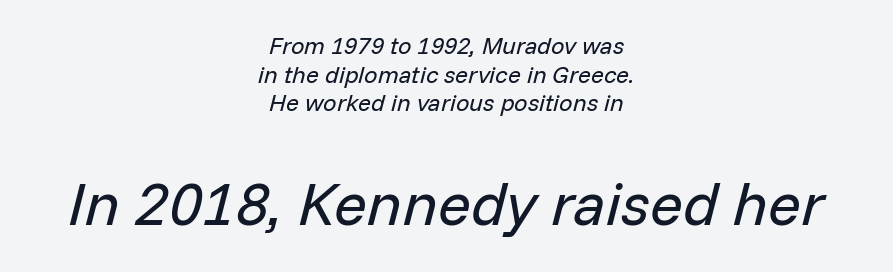
{"italic": "yes", "lean": "right", "slant_degrees": 14, "bold": "no", "weight": "regular", "width": "normal", "stroke_contrast": "low", "x_height": "medium", "monospaced": "no", "underline": "no", "align": "center", "line_spacing_ratio": 1.19, "letter_spacing": "normal", "letter_spacing_em": 0.0, "larger_block": "second", "size_ratio": 2.54, "glyph_px": 61}
